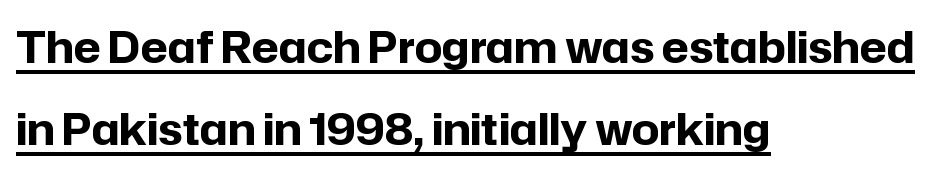
The image shows 43 px bold sans-serif type, upright; set left-aligned, loose line spacing (1.9x), normal letter spacing, underlined; low stroke contrast and a medium x-height.
